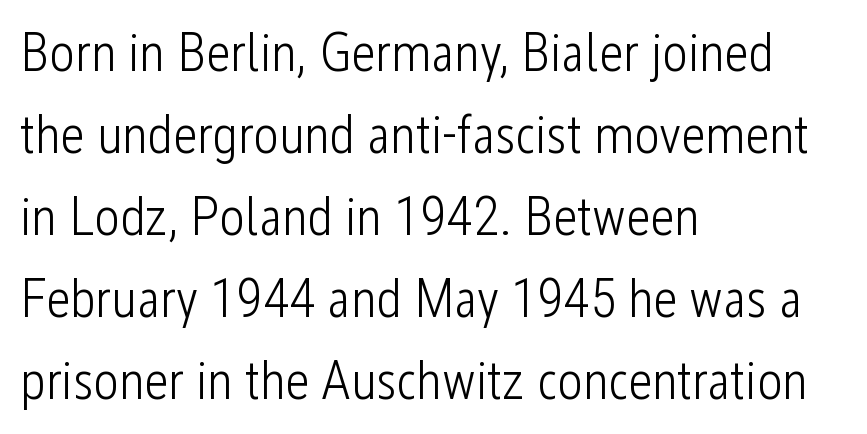
These lines are composed in type without serifs. Evenly set lines give the paragraph a standard silhouette. Anything drawn beneath the words? Only blank space. Rendered with straight, roman letterforms. Is this a heavy cut? Hardly; it is regular or lighter. Nothing unusual about the tracking: characters are spaced as the font intends.
